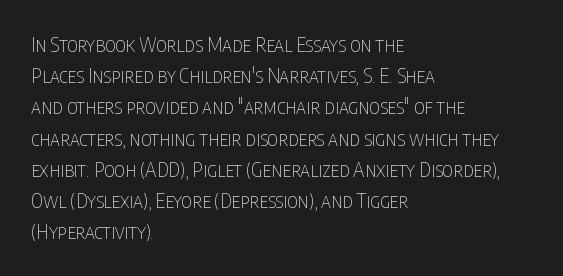
Between one letter and the next there's only the usual sliver of space. Letters rest on an invisible, unmarked baseline. Does the copy run flush right? No — it runs flush left. Nothing heavy about these letters — not bold at all.
